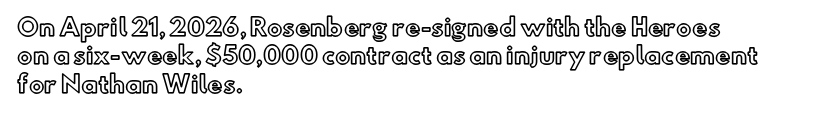
One-word summary of the alignment: left. These lines keep a tight, regular rhythm from letter to letter. Letters rest on an invisible, unmarked baseline. In terms of posture, this sample is upright.
